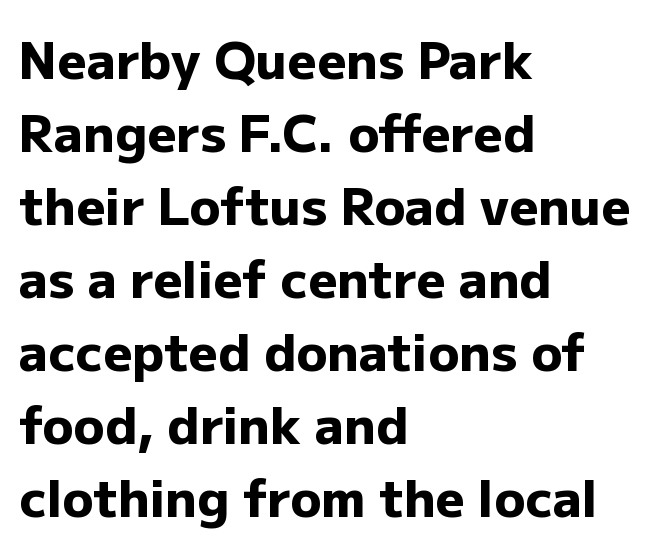
The image shows 51 px heavy sans-serif type, upright; set left-aligned, normal line spacing (1.43x), normal letter spacing, not underlined; low stroke contrast and a medium x-height.
